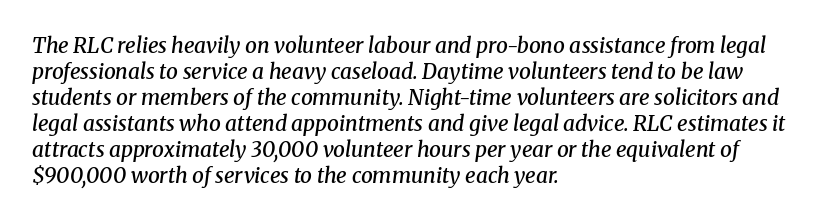
Q: Is the text bold? A: Semi-bold.
Q: Is the text italic (slanted)? A: Yes, it leans right by about 8 degrees.
Q: Is the text underlined? A: No.
Q: How is the paragraph aligned? A: Left-aligned.
Q: Is the spacing between letters normal or unusually wide? A: Normal.
